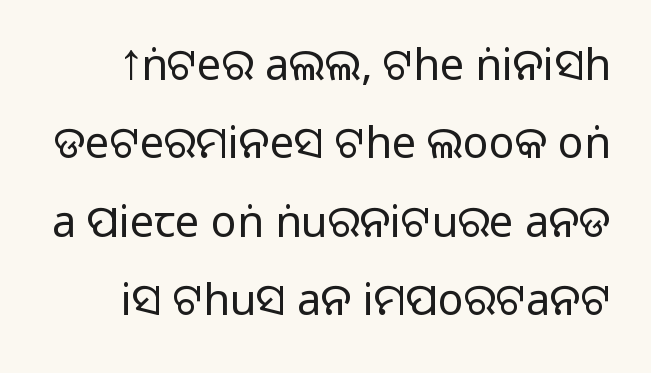
The letters look calm and open, with moderate or lighter stems. Underlining? Definitely not there. Notice how the stems are strictly vertical — no italics here. Do the characters align in a grid? No, the font is proportional. Does extra space separate the letters? No, they use regular spacing. The face used here is a sans, in the tradition of grotesques and geometrics.
